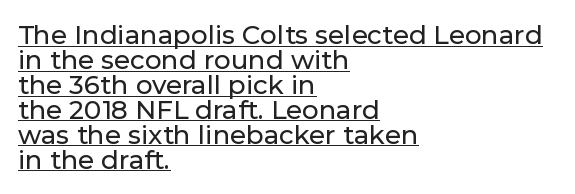
The image shows 26 px text type, upright; set left-aligned, tight line spacing (0.96x), normal letter spacing, underlined.
